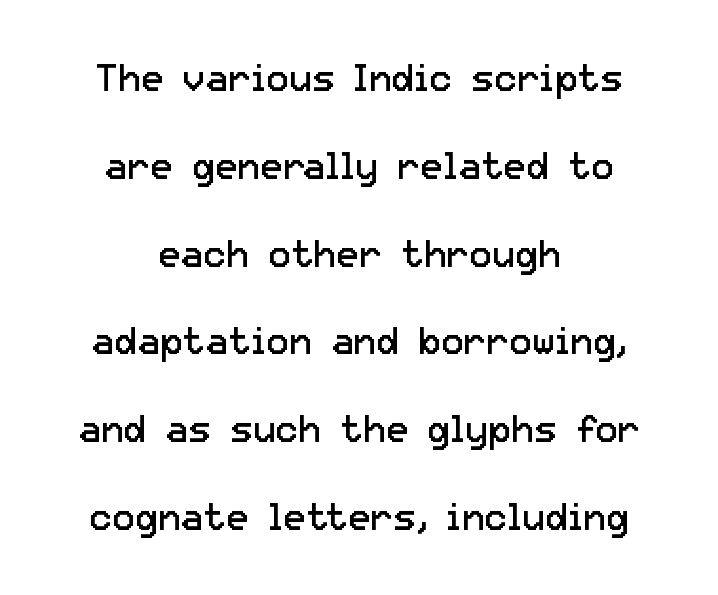
The font's upright variant was chosen for this text. A great deal of white space separates one row of letters from the next. Clear beneath every line of the passage. Is this a sans? Yes — the strokes have no serifs. Looks like regular typesetting: each glyph gets only the width it needs.
